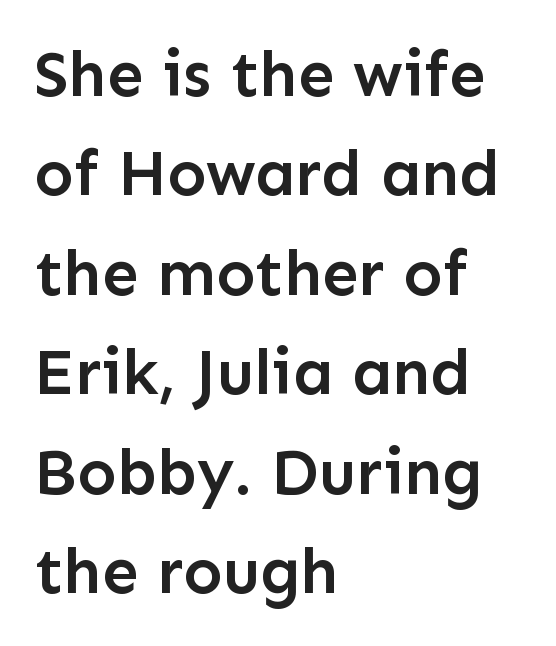
Q: Is the text bold? A: Semi-bold.
Q: Is the text italic (slanted)? A: No, it is upright.
Q: Is the typeface a serif or a sans-serif typeface? A: Sans-serif.
Q: Is the text underlined? A: No.
Q: How is the paragraph aligned? A: Left-aligned.
Q: Is the spacing between letters normal or unusually wide? A: Normal.
Q: Is the spacing between lines tight, normal or loose? A: Normal.
Q: Width (condensed, normal, or wide)? A: Normal.
Q: Stroke contrast? A: Low.
Q: x-height? A: Medium.
Q: Monospaced? A: No.
